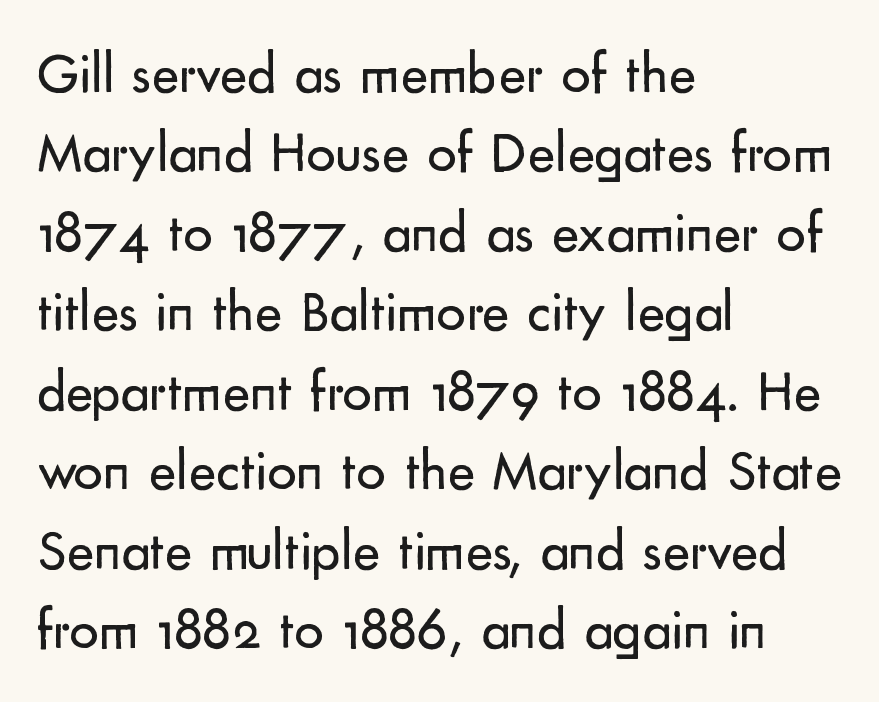
{"serif": "no", "italic": "no", "bold": "no", "weight": "regular", "width": "normal", "stroke_contrast": "low", "x_height": "small", "monospaced": "no", "underline": "no", "align": "left", "line_spacing": "normal", "line_spacing_ratio": 1.37, "letter_spacing": "normal", "letter_spacing_em": 0.0, "glyph_px": 58}
